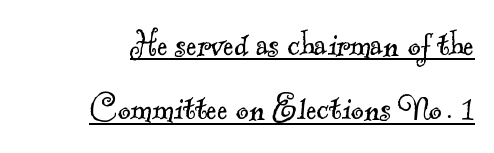
The image shows 39 px light serif type; set right-aligned, normal line spacing (1.65x), normal letter spacing, underlined; a small x-height.
